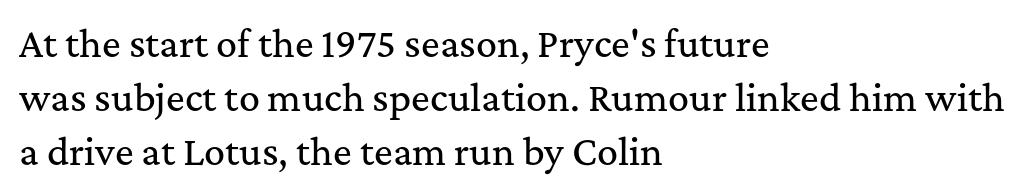
{"serif": "yes", "italic": "no", "width": "normal", "stroke_contrast": "medium", "x_height": "medium", "monospaced": "no", "underline": "no", "align": "left", "line_spacing": "normal", "line_spacing_ratio": 1.55, "letter_spacing": "normal", "letter_spacing_em": 0.0, "glyph_px": 35}
